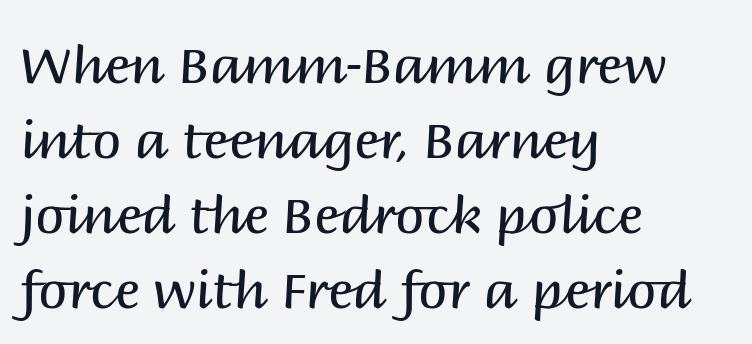
In terms of letterspacing, this is plain default setting. This rendering employs a face without finishing strokes, i.e., a sans-serif. Looks like regular typesetting: each glyph gets only the width it needs. Unmarked baselines from the first word to the last.
